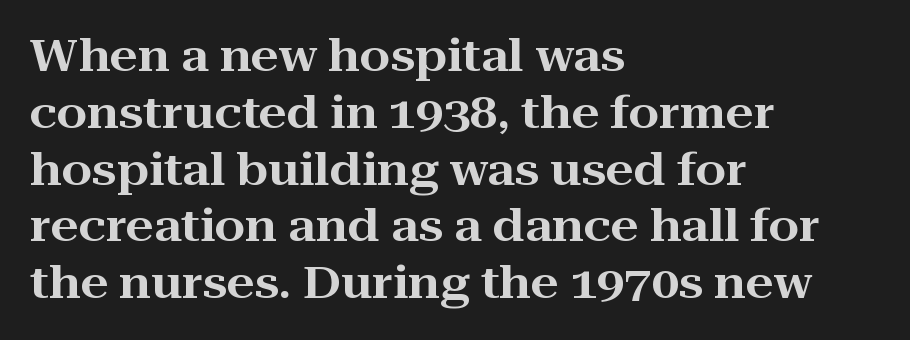
The gaps between neighbouring characters are ordinary and unremarkable. The axis of the letterforms is exactly vertical. If you drew a ruler down the left edge, every line would touch it. Type without underlining.
